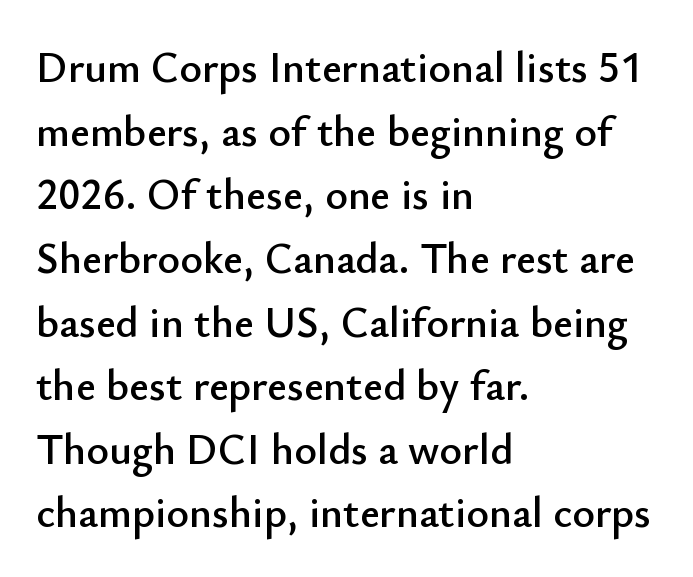
Q: Is the text italic (slanted)? A: No, it is upright.
Q: Is the typeface a serif or a sans-serif typeface? A: Sans-serif.
Q: Is the text underlined? A: No.
Q: How is the paragraph aligned? A: Left-aligned.
Q: Is the spacing between letters normal or unusually wide? A: Normal.
Q: Is the spacing between lines tight, normal or loose? A: Normal.
Q: Width (condensed, normal, or wide)? A: Normal.
Q: Stroke contrast? A: Low.
Q: x-height? A: Small.
Q: Monospaced? A: No.
